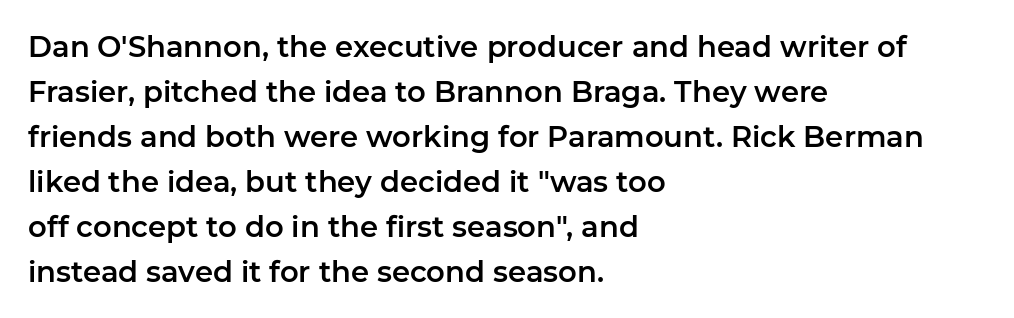
Each word holds together tightly as a unit, with standard inter-letter gaps. Compared with a centered layout, this one pins lines to the left instead. Does the leading feel generous? No, just average. The face used here is proportionally spaced, like ordinary book or web type.
